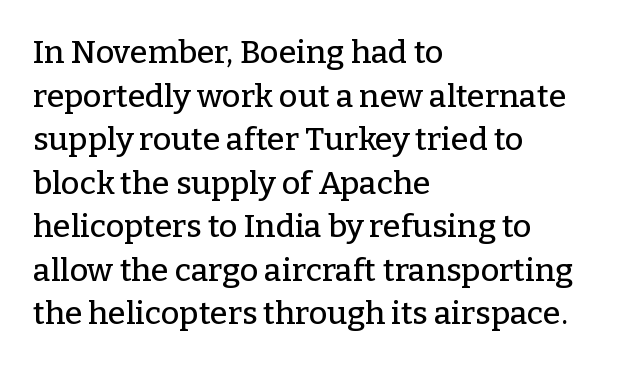
Q: Is the text italic (slanted)? A: No, it is upright.
Q: Is the typeface a serif or a sans-serif typeface? A: Serif.
Q: Is the text underlined? A: No.
Q: How is the paragraph aligned? A: Left-aligned.
Q: Is the spacing between letters normal or unusually wide? A: Normal.
Q: Is the spacing between lines tight, normal or loose? A: Normal.
Q: Width (condensed, normal, or wide)? A: Normal.
Q: Stroke contrast? A: Low.
Q: x-height? A: Medium.
Q: Monospaced? A: No.
